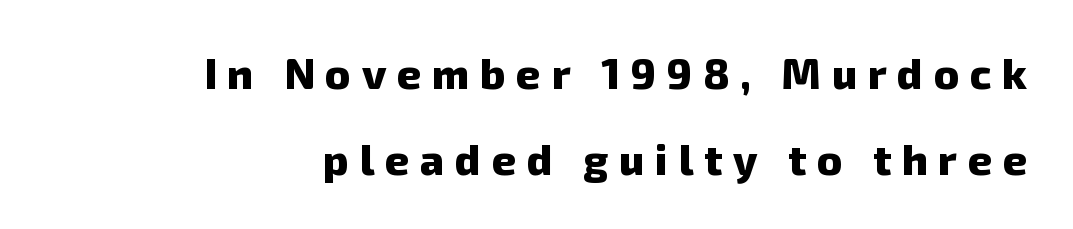
I'd call this a sans setting — the letters go barefoot. A typesetter would call this leading open, well beyond the default. Summary of weight: heavy, a full bold. The letterforms stand isolated, each surrounded by extra space.
